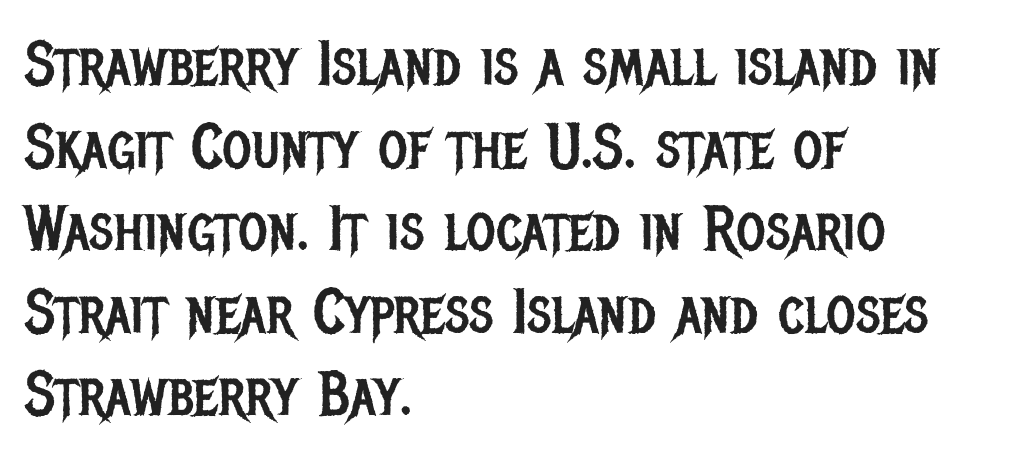
{"serif": "no", "italic": "no", "bold": "no", "weight": "regular", "width": "condensed", "stroke_contrast": "low", "x_height": "large", "monospaced": "no", "underline": "no", "align": "left", "line_spacing": "normal", "line_spacing_ratio": 1.31, "letter_spacing": "normal", "letter_spacing_em": 0.0, "glyph_px": 63}
